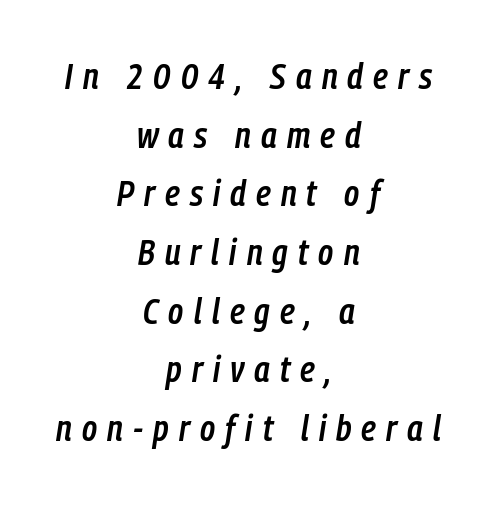
On the weight axis this lands at semibold, roughly 600. The lettering tilts uniformly, giving the passage an italic look. Evenly set lines give the paragraph a standard silhouette. Proportional: the letters do not fall into vertical columns.
